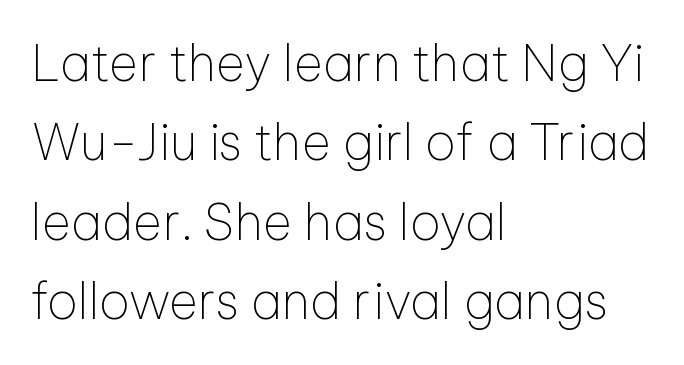
Q: Is the text bold? A: No.
Q: Is the text italic (slanted)? A: No, it is upright.
Q: Is the typeface a serif or a sans-serif typeface? A: Sans-serif.
Q: Is the text underlined? A: No.
Q: How is the paragraph aligned? A: Left-aligned.
Q: Is the spacing between letters normal or unusually wide? A: Normal.
Q: Is the spacing between lines tight, normal or loose? A: Normal.
Q: Width (condensed, normal, or wide)? A: Normal.
Q: Stroke contrast? A: Low.
Q: x-height? A: Medium.
Q: Monospaced? A: No.
